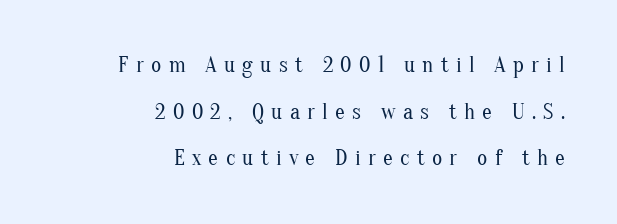
{"italic": "no", "bold": "no", "underline": "no", "align": "right", "line_spacing": "loose", "line_spacing_ratio": 2.12, "letter_spacing": "wide", "letter_spacing_em": 0.33, "glyph_px": 22}
